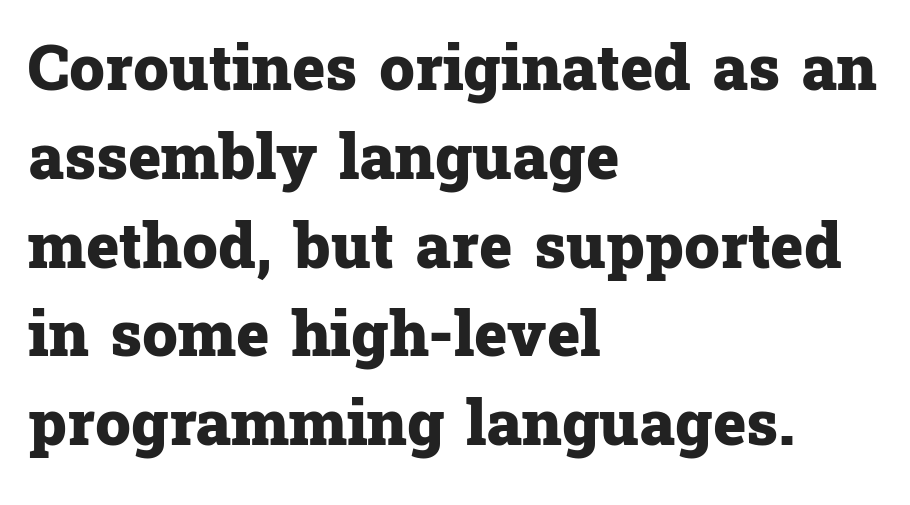
Q: Is the text bold? A: Yes.
Q: Is the text italic (slanted)? A: No, it is upright.
Q: Is the typeface a serif or a sans-serif typeface? A: Serif.
Q: Is the text underlined? A: No.
Q: How is the paragraph aligned? A: Left-aligned.
Q: Is the spacing between letters normal or unusually wide? A: Normal.
Q: Is the spacing between lines tight, normal or loose? A: Normal.
Q: Width (condensed, normal, or wide)? A: Normal.
Q: Stroke contrast? A: Low.
Q: x-height? A: Medium.
Q: Monospaced? A: No.
